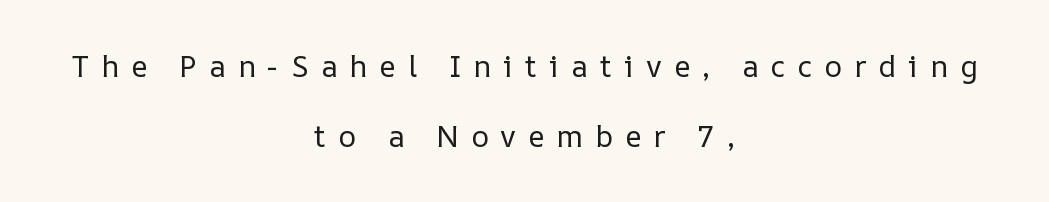
Q: Is the text bold? A: No.
Q: Is the text italic (slanted)? A: No, it is upright.
Q: Is the text underlined? A: No.
Q: How is the paragraph aligned? A: Centered.
Q: Is the spacing between letters normal or unusually wide? A: Unusually wide.
Q: Is the spacing between lines tight, normal or loose? A: Loose.
Q: Width (condensed, normal, or wide)? A: Normal.
Q: Stroke contrast? A: Low.
Q: x-height? A: Medium.
Q: Monospaced? A: No.
